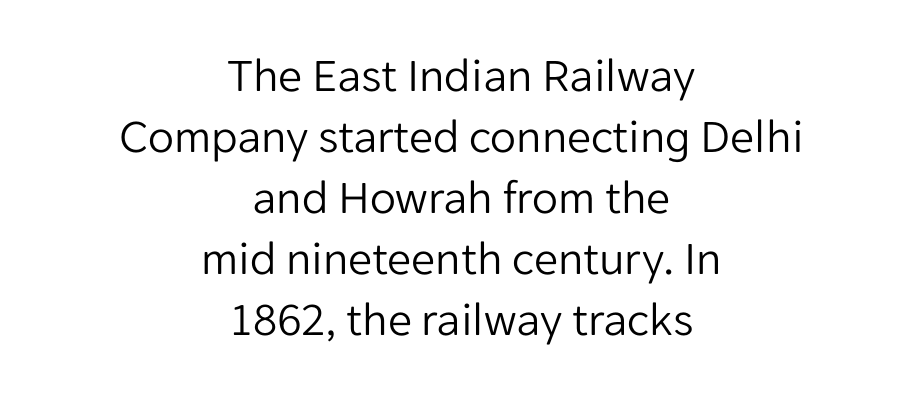
The image shows 48 px light sans-serif type, upright; set centered, normal line spacing (1.27x), normal letter spacing, not underlined; low stroke contrast and a medium x-height.
